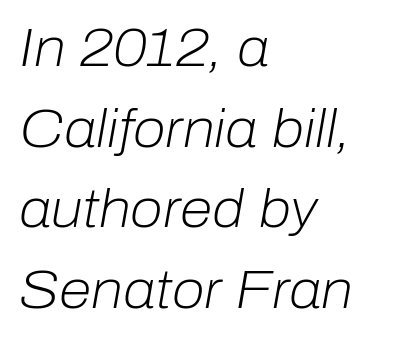
Q: Is the text bold? A: No.
Q: Is the text italic (slanted)? A: Yes, it leans right by about 10 degrees.
Q: Is the text underlined? A: No.
Q: How is the paragraph aligned? A: Left-aligned.
Q: Is the spacing between letters normal or unusually wide? A: Normal.
Q: Is the spacing between lines tight, normal or loose? A: Normal.
Q: Width (condensed, normal, or wide)? A: Normal.
Q: Stroke contrast? A: Low.
Q: x-height? A: Medium.
Q: Monospaced? A: No.
